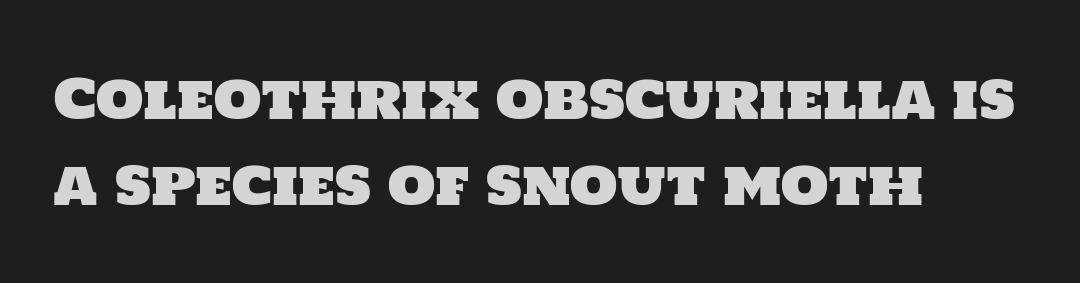
The image shows 55 px sans-serif type; set left-aligned, normal line spacing (1.57x), normal letter spacing, not underlined; low stroke contrast and a large x-height.
